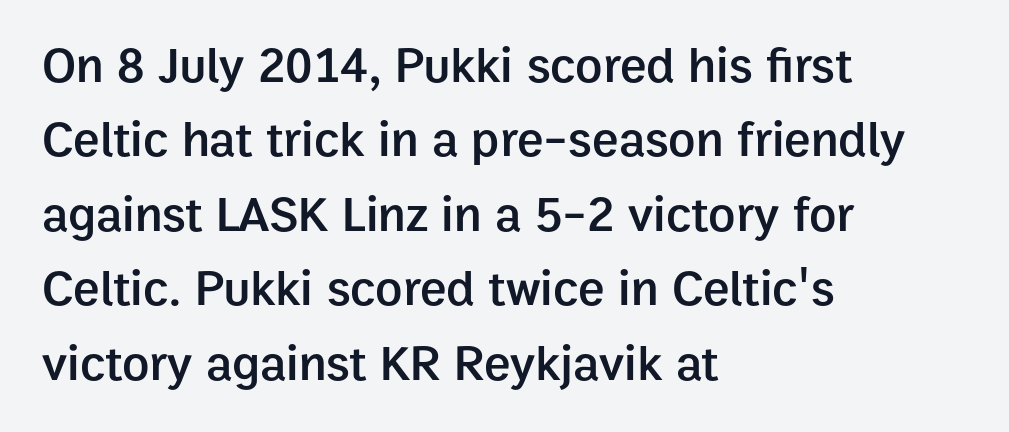
{"serif": "no", "italic": "no", "bold": "semi", "weight": "semibold", "width": "normal", "stroke_contrast": "low", "x_height": "medium", "monospaced": "no", "underline": "no", "align": "left", "line_spacing": "normal", "line_spacing_ratio": 1.49, "letter_spacing": "normal", "letter_spacing_em": 0.0, "glyph_px": 50}
